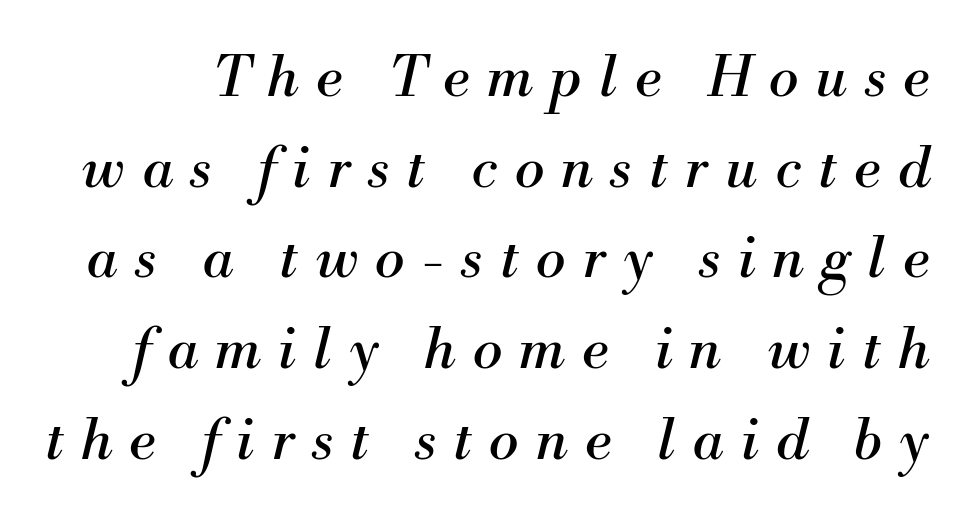
The image shows 56 px regular-weight serif type, italic (leaning right); set normal line spacing (1.62x), unusually wide letter spacing (+0.31 em), not underlined; medium stroke contrast and a small x-height.
